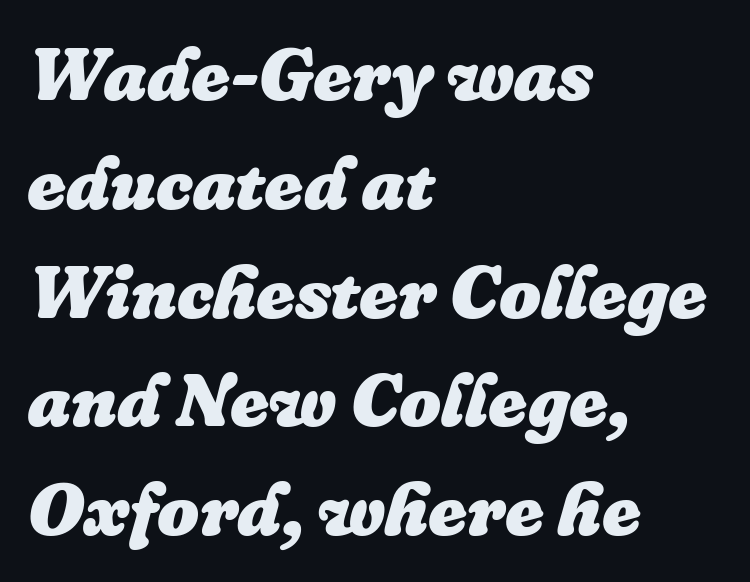
Look at the tracking — it's just the regular setting, nothing added. Vertically, the passage feels balanced, rows spaced as you'd expect. The setting favours the left margin, as ordinary paragraphs usually do. Do the characters align in a grid? No, the font is proportional. Descender tails drop into unmarked territory.
